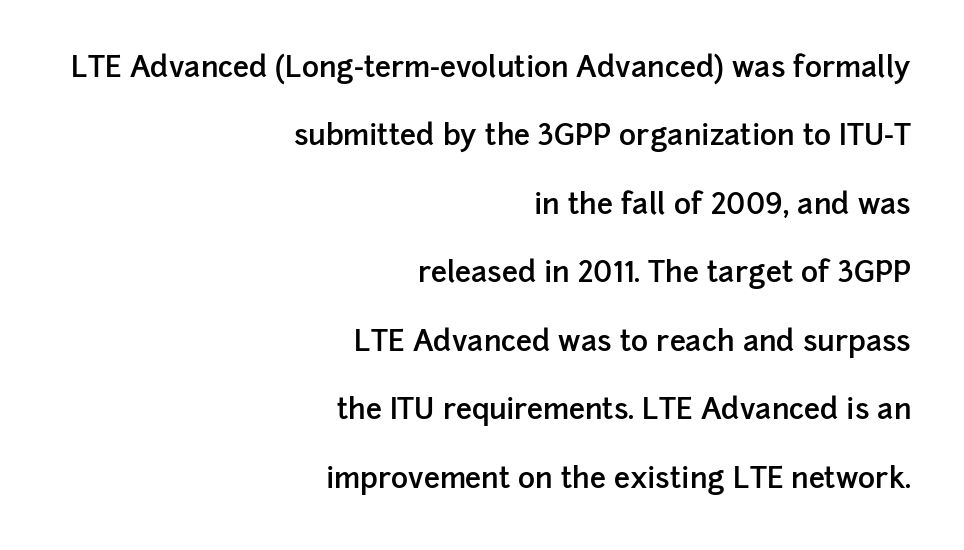
The image shows 29 px semibold sans-serif type, upright; set right-aligned, loose line spacing (2.36x), normal letter spacing, not underlined; low stroke contrast and a medium x-height.
